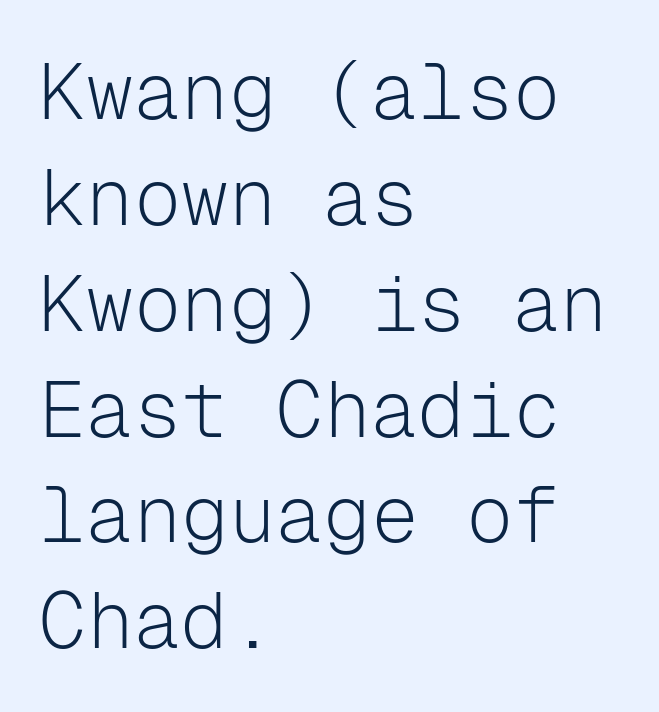
Q: Is the text bold? A: No.
Q: Is the text italic (slanted)? A: No, it is upright.
Q: Is the typeface a serif or a sans-serif typeface? A: Sans-serif.
Q: Is the text underlined? A: No.
Q: How is the paragraph aligned? A: Left-aligned.
Q: Is the spacing between letters normal or unusually wide? A: Normal.
Q: Is the spacing between lines tight, normal or loose? A: Normal.
Q: Width (condensed, normal, or wide)? A: Normal.
Q: Stroke contrast? A: Low.
Q: x-height? A: Medium.
Q: Monospaced? A: Yes.
